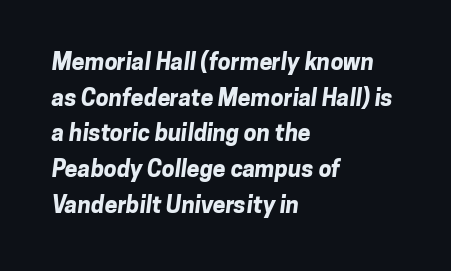
{"bold": "yes", "underline": "no", "align": "left", "line_spacing": "normal", "line_spacing_ratio": 1.55, "letter_spacing": "normal", "letter_spacing_em": 0.0, "glyph_px": 23}
